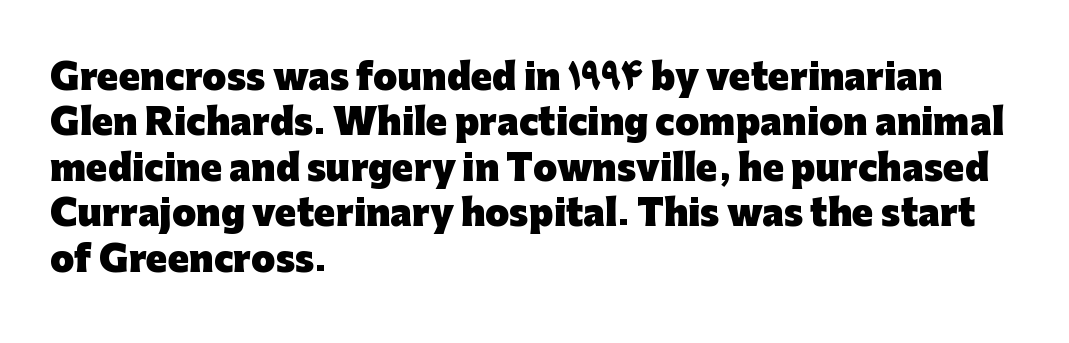
Underline: absent. Where is the straight margin? On the left. Notice how descenders clear the ascenders below comfortably — that's standard leading. The type is set solid horizontally, with unmodified tracking. Do the characters align in a grid? No, the font is proportional. These lines were composed using upright roman letters.
